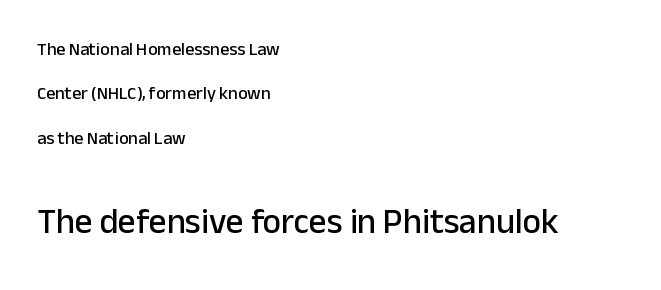
Q: Is the text italic (slanted)? A: No, it is upright.
Q: Is the typeface a serif or a sans-serif typeface? A: Sans-serif.
Q: Is the text underlined? A: No.
Q: How is the paragraph aligned? A: Left-aligned.
Q: Is the spacing between letters normal or unusually wide? A: Normal.
Q: Is the spacing between lines tight, normal or loose? A: Loose.
Q: Which block of text is set in a larger size, the first (top) or the second (bottom)? A: The second (bottom) one.
Q: Width (condensed, normal, or wide)? A: Normal.
Q: Stroke contrast? A: Low.
Q: x-height? A: Medium.
Q: Monospaced? A: No.
